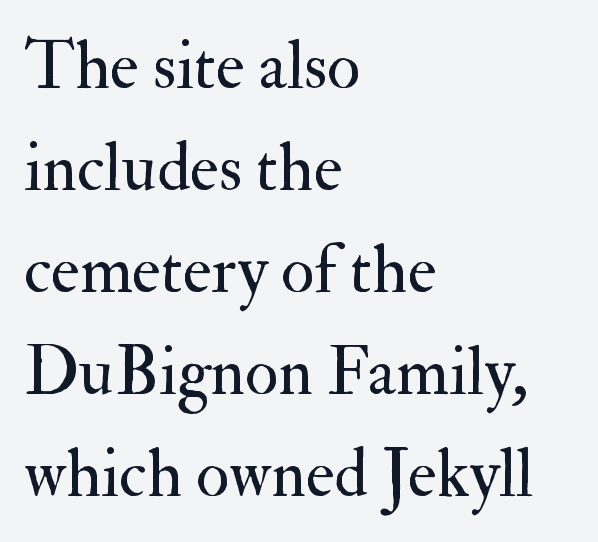
Q: Is the text bold? A: No.
Q: Is the text italic (slanted)? A: No, it is upright.
Q: Is the typeface a serif or a sans-serif typeface? A: Serif.
Q: Is the text underlined? A: No.
Q: How is the paragraph aligned? A: Left-aligned.
Q: Is the spacing between letters normal or unusually wide? A: Normal.
Q: Is the spacing between lines tight, normal or loose? A: Normal.
Q: Width (condensed, normal, or wide)? A: Normal.
Q: Stroke contrast? A: Medium.
Q: x-height? A: Small.
Q: Monospaced? A: No.
